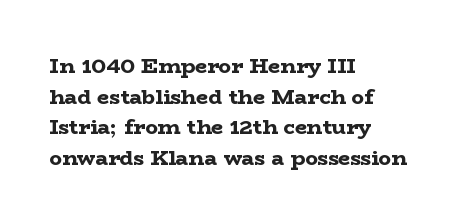
The image shows 21 px bold type, upright; set left-aligned, normal line spacing (1.46x), normal letter spacing, not underlined.
